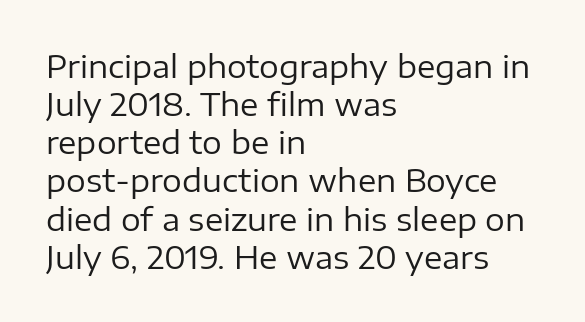
The image shows 31 px regular-weight sans-serif type, upright; set left-aligned, line spacing 1.23x, normal letter spacing, not underlined; low stroke contrast and a medium x-height.
